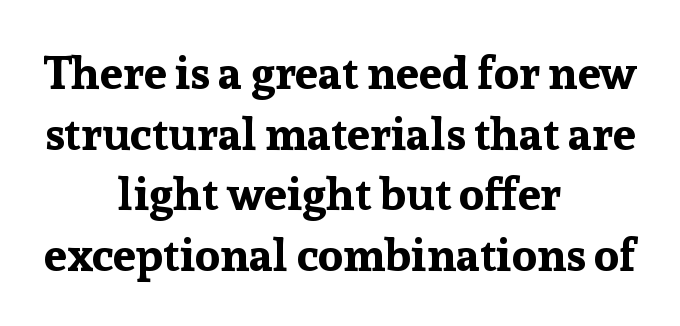
The image shows 46 px bold serif type, upright; set centered, normal line spacing (1.32x), normal letter spacing, not underlined; low stroke contrast and a medium x-height.
